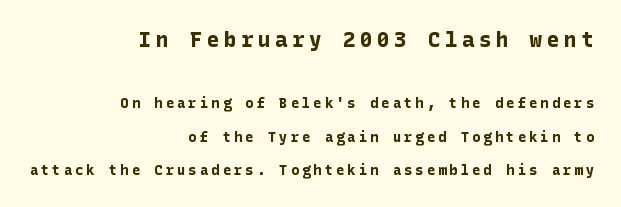
Q: Is the text bold? A: Yes.
Q: Is the text italic (slanted)? A: No, it is upright.
Q: Is the text underlined? A: No.
Q: How is the paragraph aligned? A: Right-aligned.
Q: Is the spacing between letters normal or unusually wide? A: Unusually wide.
Q: Is the spacing between lines tight, normal or loose? A: Loose.
Q: Which block of text is set in a larger size, the first (top) or the second (bottom)? A: The first (top) one.
